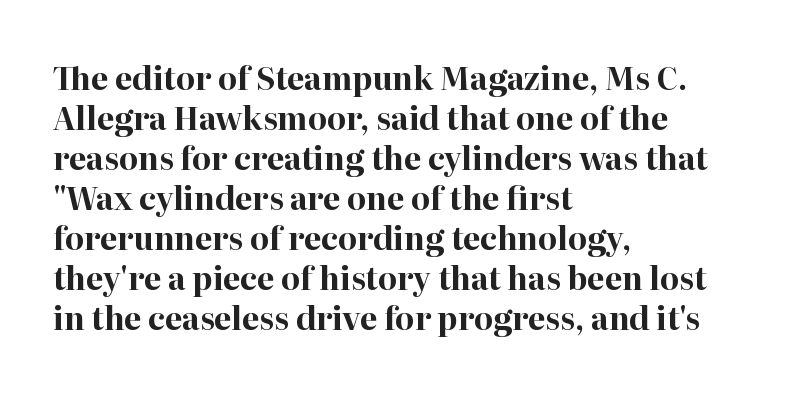
The image shows 31 px bold serif type, upright; set left-aligned, normal line spacing (1.29x), normal letter spacing, not underlined; high stroke contrast and a medium x-height.
